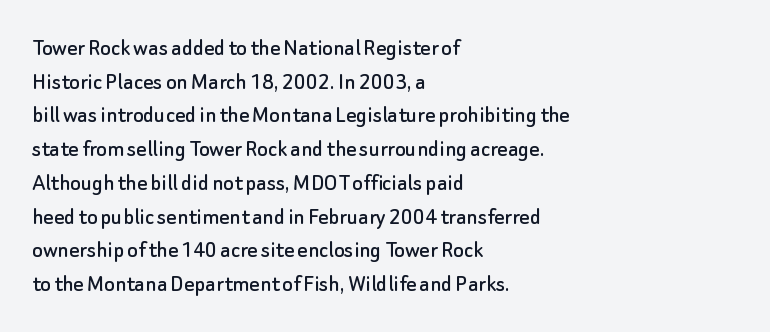
The image shows 25 px text type, upright; set left-aligned, normal line spacing (1.35x), normal letter spacing, not underlined.
